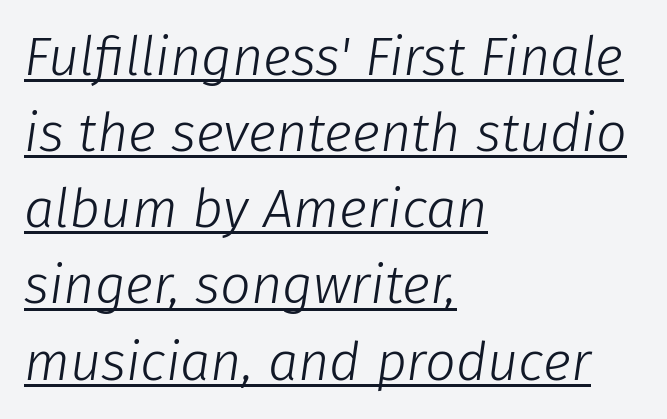
{"italic": "yes", "lean": "right", "slant_degrees": 8, "bold": "no", "weight": "light", "width": "normal", "stroke_contrast": "low", "x_height": "medium", "monospaced": "no", "underline": "yes", "align": "left", "line_spacing": "normal", "line_spacing_ratio": 1.41, "letter_spacing": "normal", "letter_spacing_em": 0.0, "glyph_px": 54}
